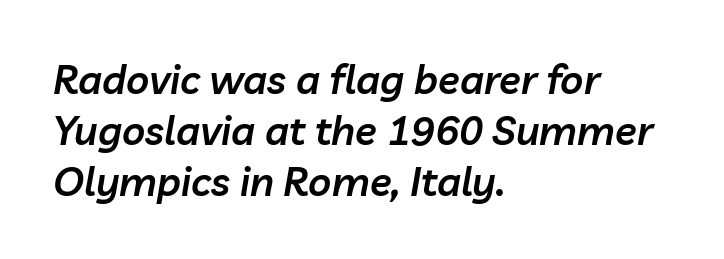
The image shows 40 px semibold type, italic (leaning right); set left-aligned, normal line spacing (1.27x), normal letter spacing, not underlined; low stroke contrast and a medium x-height.
